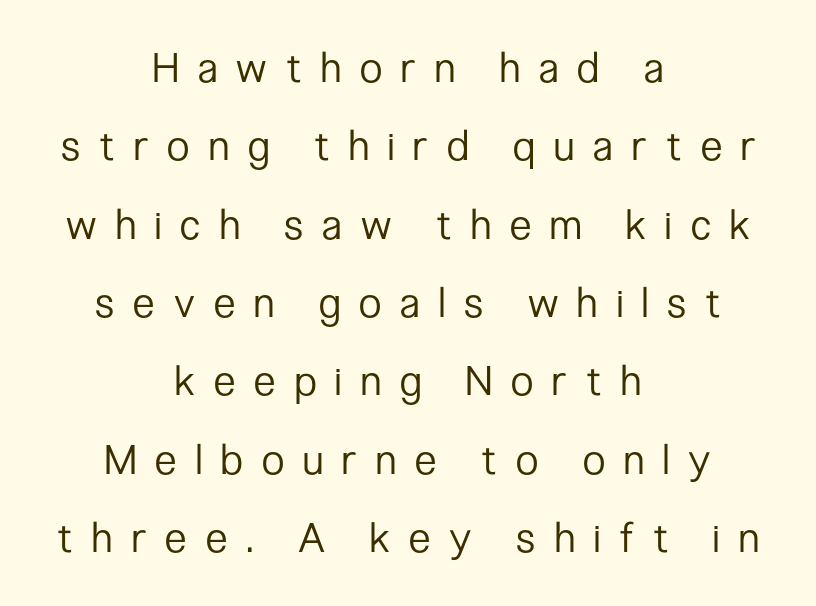
This block would shrink considerably if given ordinary leading; it's expanded now. Is this a fixed-width face? No — the glyphs have proportional, varying widths. Beneath every word, the page is bare. This is not heavy type; no bold has been used.
